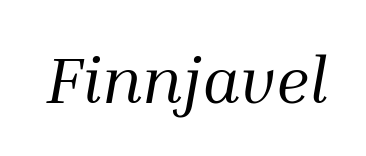
The image shows 66 px regular-weight serif type, italic (leaning right); set normal letter spacing, not underlined; medium stroke contrast and a medium x-height.
